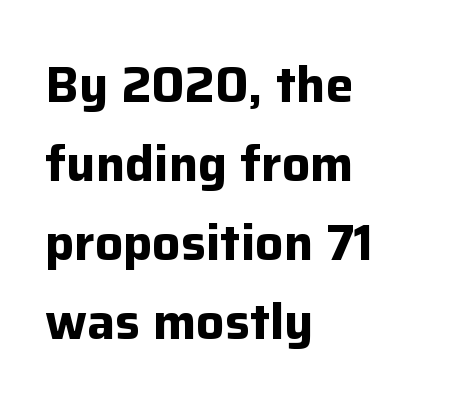
Strong, thick strokes mark this as bold type. This rendering uses left alignment, leaving the right contour irregular. Interline gaps are of average width in this sample. Glance below the letters and you will spot only blank space. The face used here is proportionally spaced, like ordinary book or web type. Standard letterfit; no display-style spreading of the glyphs.
